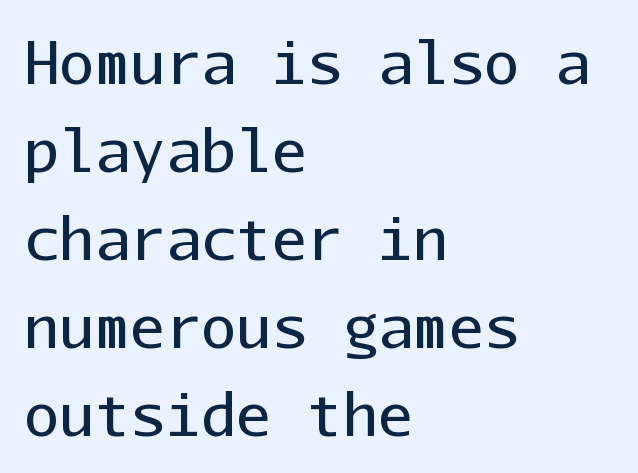
The image shows 59 px regular-weight sans-serif type, upright, monospaced; set left-aligned, normal line spacing (1.49x), normal letter spacing, not underlined; low stroke contrast and a medium x-height.
